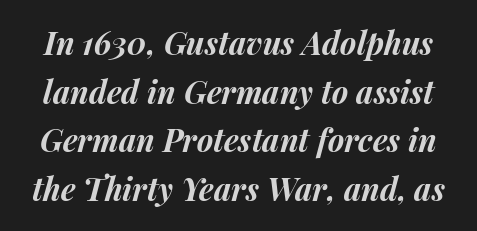
Students, this is bold: see how much ink each stroke carries. Regarding leading, the lines here are spaced in the standard way. Default kerning and tracking; the words read as compact shapes. Only glyphs here, with clear space below each row.
